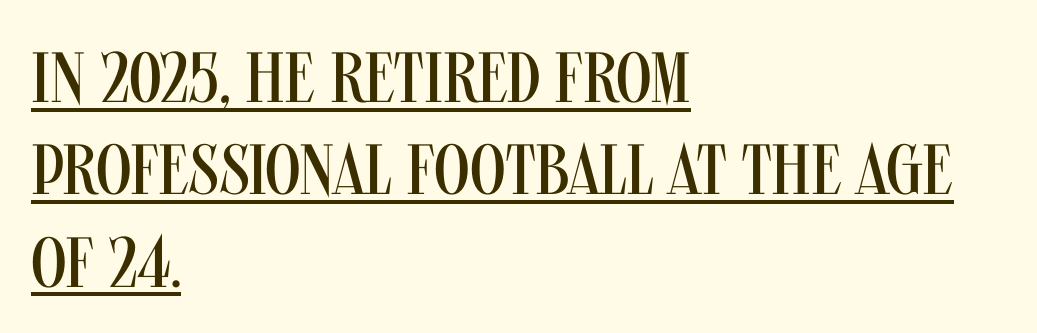
A typesetter would label this face a sans. The specimen reads as upright at a glance. Weight class: somewhere from thin through regular. A rule runs beneath these lines of type. The rows are spaced the way most documents space them. Characters follow at the spacing the type designer built in.
